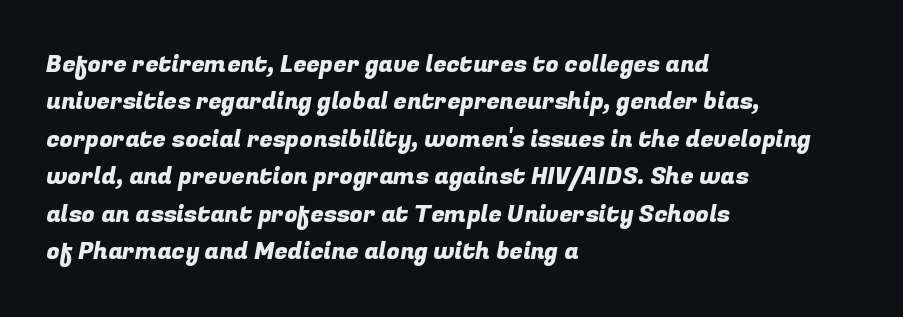
{"underline": "no", "align": "left", "line_spacing": "normal", "line_spacing_ratio": 1.56, "letter_spacing": "normal", "letter_spacing_em": 0.0, "glyph_px": 24}
